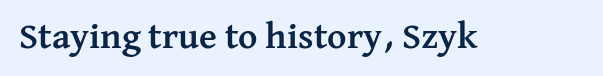
Q: Is the text bold? A: Yes.
Q: Is the text italic (slanted)? A: No, it is upright.
Q: Is the typeface a serif or a sans-serif typeface? A: Serif.
Q: Is the text underlined? A: No.
Q: Is the spacing between letters normal or unusually wide? A: Normal.
Q: Width (condensed, normal, or wide)? A: Normal.
Q: Stroke contrast? A: Medium.
Q: x-height? A: Medium.
Q: Monospaced? A: No.
